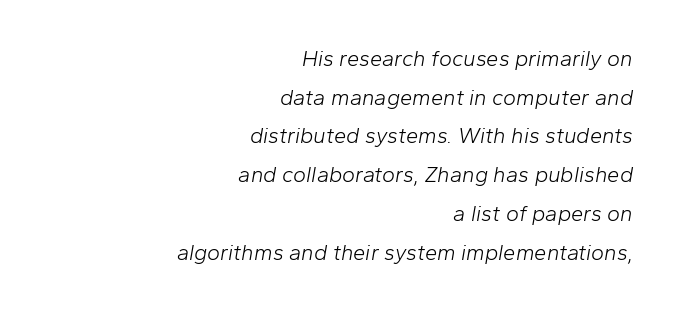
Q: Is the text bold? A: No.
Q: Is the text italic (slanted)? A: Yes, it leans right by about 10 degrees.
Q: Is the text underlined? A: No.
Q: How is the paragraph aligned? A: Right-aligned.
Q: Is the spacing between letters normal or unusually wide? A: Normal.
